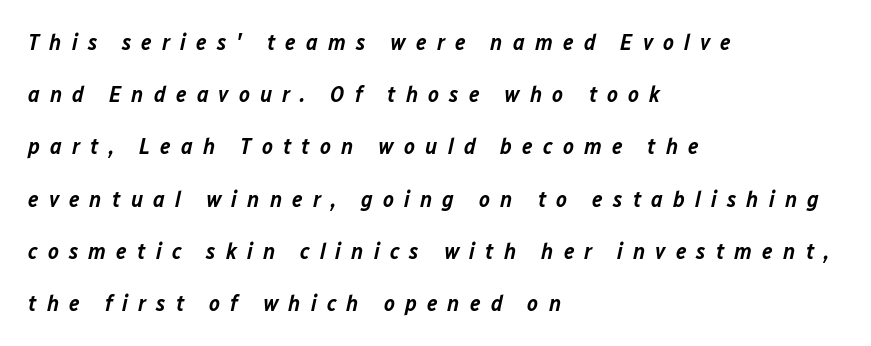
Q: Is the text bold? A: Semi-bold.
Q: Is the text italic (slanted)? A: Yes, it leans right by about 12 degrees.
Q: Is the text underlined? A: No.
Q: How is the paragraph aligned? A: Left-aligned.
Q: Is the spacing between letters normal or unusually wide? A: Unusually wide.
Q: Is the spacing between lines tight, normal or loose? A: Loose.
